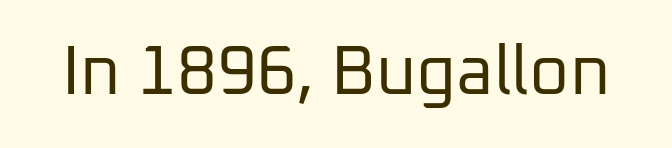
Q: Is the text bold? A: No.
Q: Is the text italic (slanted)? A: No, it is upright.
Q: Is the typeface a serif or a sans-serif typeface? A: Sans-serif.
Q: Is the text underlined? A: No.
Q: Is the spacing between letters normal or unusually wide? A: Normal.
Q: Width (condensed, normal, or wide)? A: Normal.
Q: Stroke contrast? A: Low.
Q: x-height? A: Medium.
Q: Monospaced? A: No.
